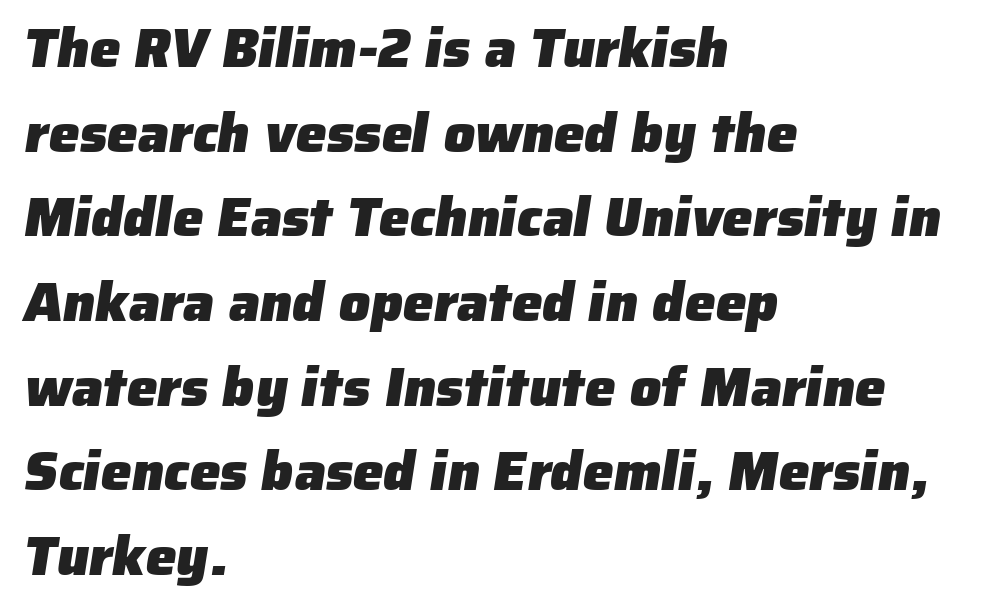
The area under the type is left untouched. Is the block centered? No — it sits flush against the left margin. Is the letter spacing exaggerated? No — it looks like the ordinary default. Notice how thick the strokes are: this is what a full bold looks like. The letters advance in unequal steps, a hallmark of proportional type. Observe the absence of serifs on each vertical stroke in this sample.
